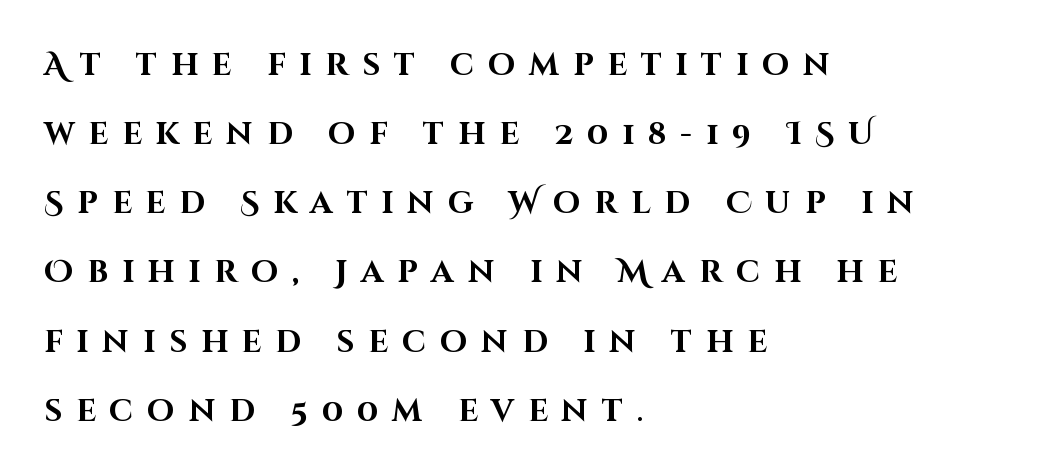
Q: Is the text bold? A: Yes.
Q: Is the text italic (slanted)? A: No, it is upright.
Q: Is the typeface a serif or a sans-serif typeface? A: Sans-serif.
Q: Is the text underlined? A: No.
Q: How is the paragraph aligned? A: Left-aligned.
Q: Is the spacing between letters normal or unusually wide? A: Unusually wide.
Q: Is the spacing between lines tight, normal or loose? A: Loose.
Q: Width (condensed, normal, or wide)? A: Normal.
Q: Stroke contrast? A: High.
Q: x-height? A: Large.
Q: Monospaced? A: No.
